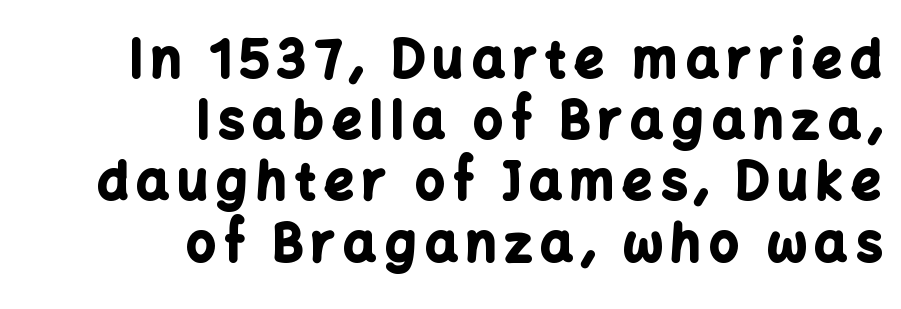
Q: Is the text bold? A: Yes.
Q: Is the text italic (slanted)? A: No, it is upright.
Q: Is the typeface a serif or a sans-serif typeface? A: Sans-serif.
Q: Is the text underlined? A: No.
Q: How is the paragraph aligned? A: Right-aligned.
Q: Width (condensed, normal, or wide)? A: Normal.
Q: Stroke contrast? A: Low.
Q: x-height? A: Medium.
Q: Monospaced? A: No.
